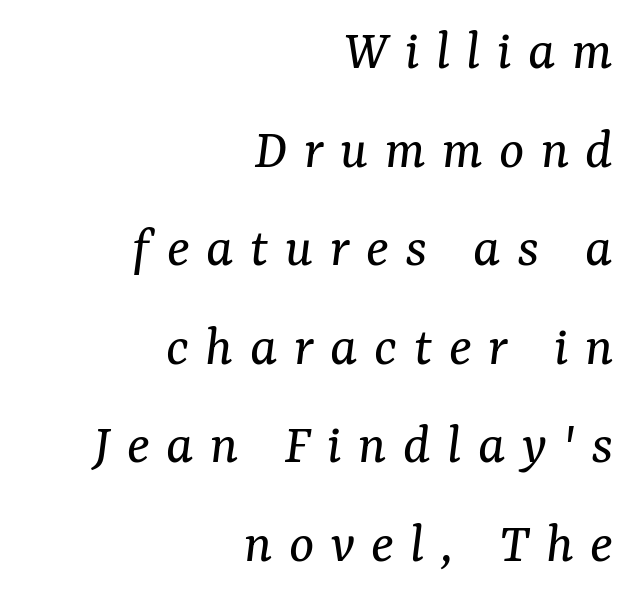
Q: Is the text bold? A: No.
Q: Is the text italic (slanted)? A: Yes, it leans right by about 7 degrees.
Q: Is the typeface a serif or a sans-serif typeface? A: Serif.
Q: Is the text underlined? A: No.
Q: How is the paragraph aligned? A: Right-aligned.
Q: Is the spacing between letters normal or unusually wide? A: Unusually wide.
Q: Is the spacing between lines tight, normal or loose? A: Normal.
Q: Width (condensed, normal, or wide)? A: Normal.
Q: Stroke contrast? A: Medium.
Q: x-height? A: Medium.
Q: Monospaced? A: No.
